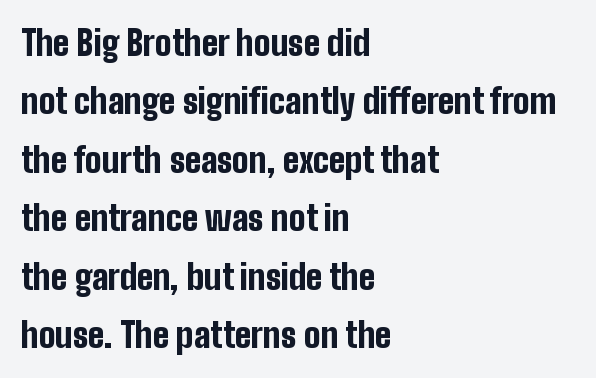
The image shows 35 px bold, condensed sans-serif type, upright; set left-aligned, normal line spacing (1.67x), normal letter spacing, not underlined; low stroke contrast and a medium x-height.
